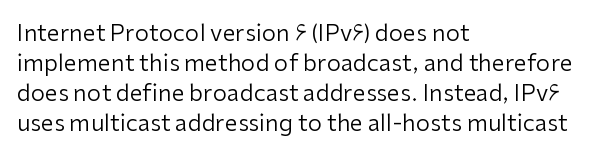
Q: Is the text bold? A: No.
Q: Is the text italic (slanted)? A: No, it is upright.
Q: Is the text underlined? A: No.
Q: How is the paragraph aligned? A: Left-aligned.
Q: Is the spacing between letters normal or unusually wide? A: Normal.
Q: Is the spacing between lines tight, normal or loose? A: Normal.
